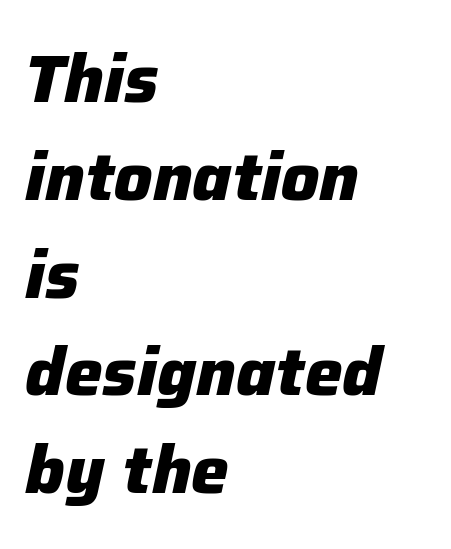
{"italic": "yes", "lean": "right", "slant_degrees": 12, "bold": "yes", "weight": "heavy", "width": "normal", "stroke_contrast": "low", "x_height": "medium", "monospaced": "no", "underline": "no", "align": "left", "line_spacing": "normal", "line_spacing_ratio": 1.46, "letter_spacing": "normal", "letter_spacing_em": 0.0, "glyph_px": 67}
